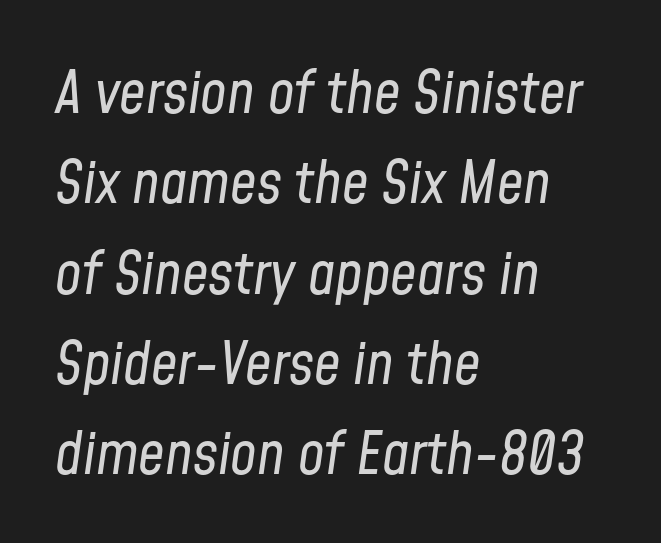
The passage shown is not bold in any degree. This rendering uses left alignment, leaving the right contour irregular. Notice how descenders clear the ascenders below comfortably — that's standard leading. Slant detected: the letters are inclined. The passage shown has conventional tracking throughout. Decoration check: the copy has no underline.
